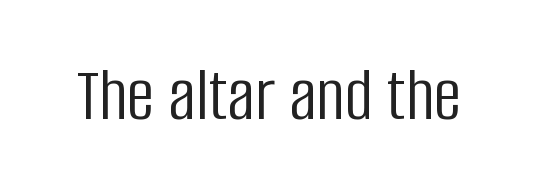
Ascenders rise straight up at ninety degrees. Typographically, this falls in the sans-serif category. Descender tails drop into unmarked territory. These lines are rendered in a variable-pitch font. Each word holds together tightly as a unit, with standard inter-letter gaps.
